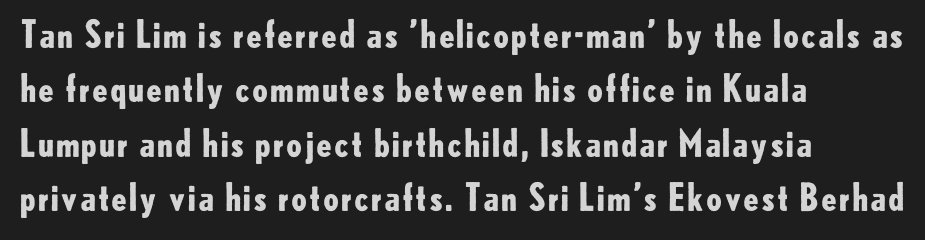
{"serif": "no", "italic": "no", "bold": "yes", "weight": "bold", "width": "normal", "stroke_contrast": "low", "x_height": "small", "monospaced": "no", "underline": "no", "align": "left", "line_spacing": "normal", "line_spacing_ratio": 1.47, "letter_spacing": "normal", "letter_spacing_em": 0.0, "glyph_px": 37}
